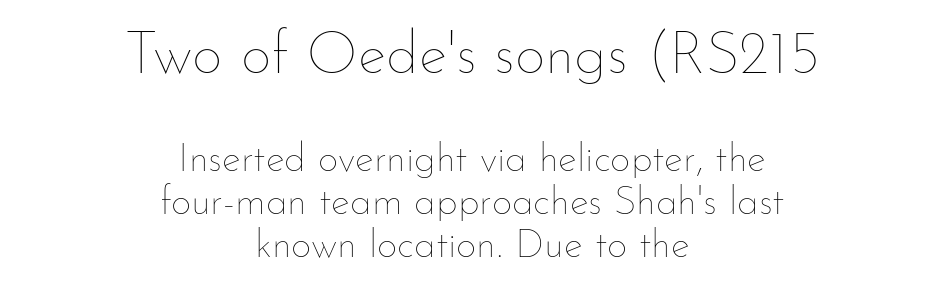
{"italic": "no", "bold": "no", "weight": "thin", "width": "normal", "stroke_contrast": "low", "x_height": "small", "monospaced": "no", "underline": "no", "align": "center", "line_spacing": "tight", "line_spacing_ratio": 1.08, "letter_spacing": "normal", "letter_spacing_em": 0.0, "larger_block": "first", "size_ratio": 1.5, "glyph_px": 60}
